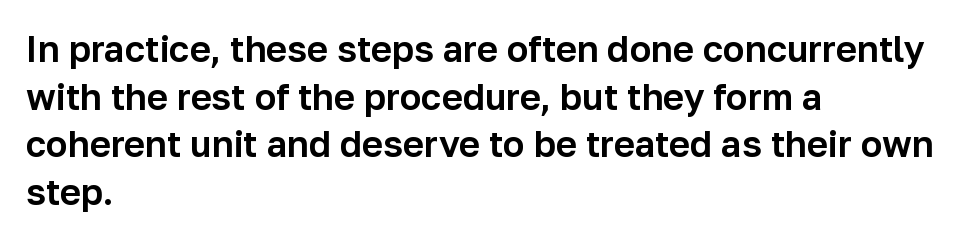
The compositor pushed each line to the left boundary. Decoration check: the copy has no underline. Characters follow at the spacing the type designer built in. A typesetter would mark this as roman, not italic. Notice how descenders clear the ascenders below comfortably — that's standard leading.
